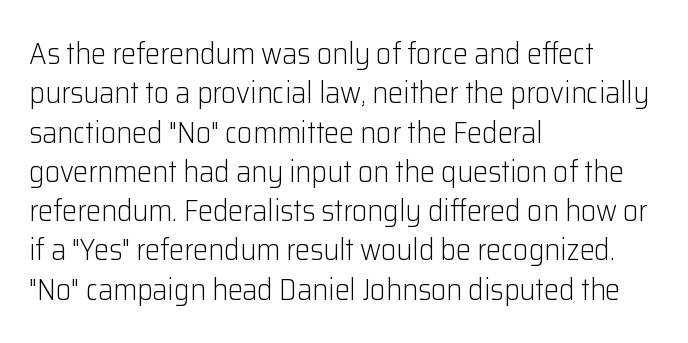
{"serif": "no", "italic": "no", "bold": "no", "weight": "light", "width": "normal", "stroke_contrast": "low", "x_height": "medium", "monospaced": "no", "underline": "no", "align": "left", "line_spacing": "normal", "line_spacing_ratio": 1.31, "letter_spacing": "normal", "letter_spacing_em": 0.0, "glyph_px": 30}
